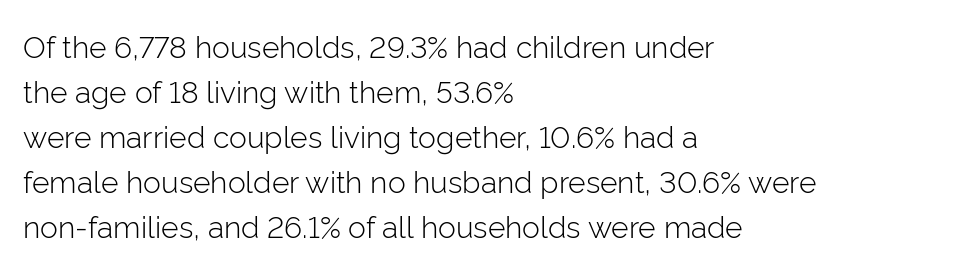
The image shows 30 px light sans-serif type, upright; set left-aligned, normal line spacing (1.5x), normal letter spacing, not underlined; low stroke contrast and a medium x-height.
